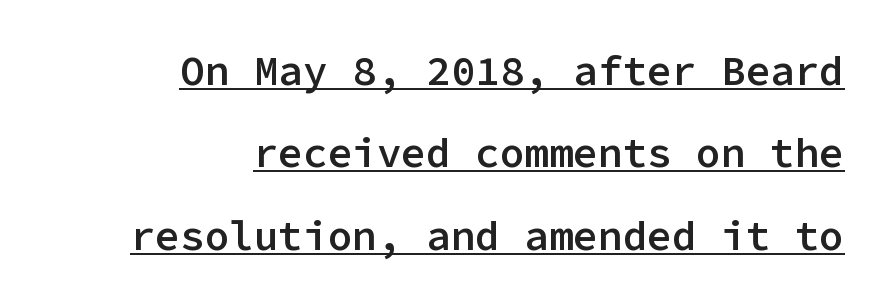
The image shows 41 px semibold sans-serif type, upright, monospaced; set right-aligned, loose line spacing (2.01x), normal letter spacing, underlined; low stroke contrast and a medium x-height.
